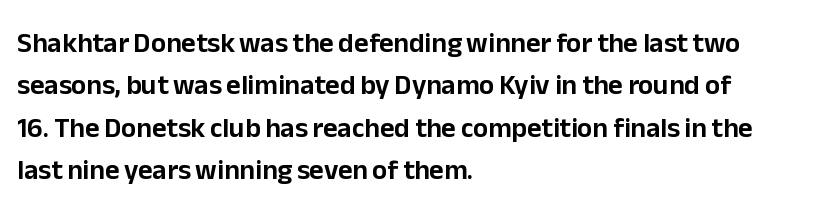
The image shows 28 px sans-serif type, upright; set left-aligned, normal line spacing (1.51x), normal letter spacing, not underlined; low stroke contrast and a medium x-height.
